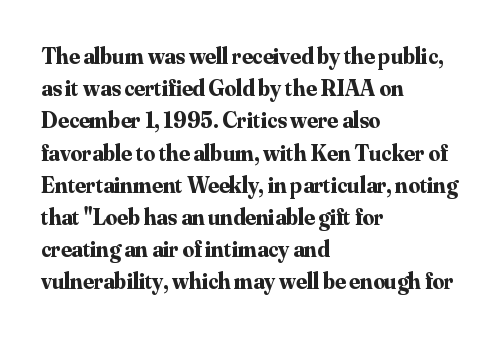
Teacher's note: observe the even left margin — that is flush-left alignment. Tracking here is standard; glyphs follow each other at the usual distance. Horizontal bands of white between lines are of average thickness. Is the type bold? Yes — the strokes are clearly thick and heavy. This is the regular roman posture of the typeface.
